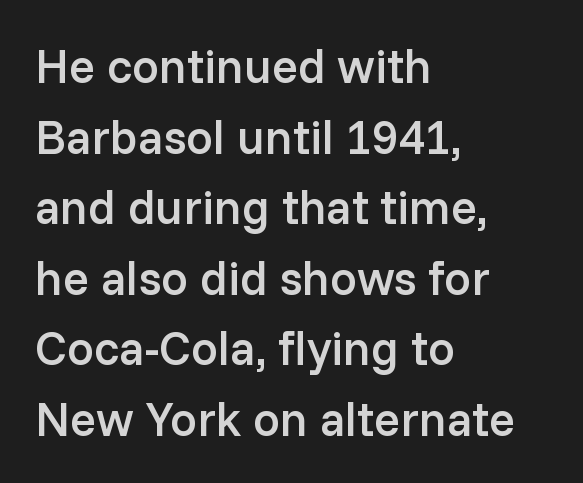
The image shows 48 px semibold sans-serif type, upright; set left-aligned, normal line spacing (1.47x), normal letter spacing, not underlined; low stroke contrast and a medium x-height.
